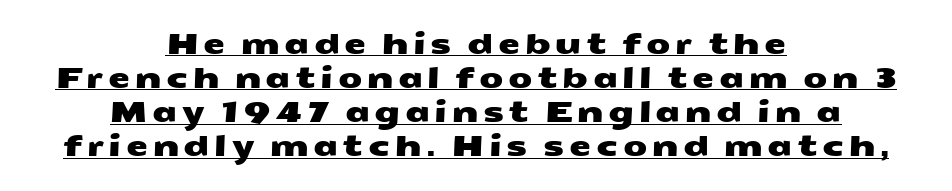
Each line is balanced around a shared central axis. This rendering employs a face without finishing strokes, i.e., a sans-serif. Looks like someone drew a line under every word here. These lines are rendered in a variable-pitch font.
